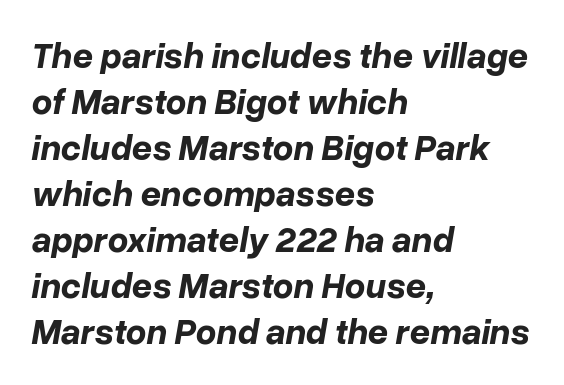
The image shows 36 px bold type, italic (leaning right); set left-aligned, normal line spacing (1.28x), normal letter spacing, not underlined; low stroke contrast and a medium x-height.
